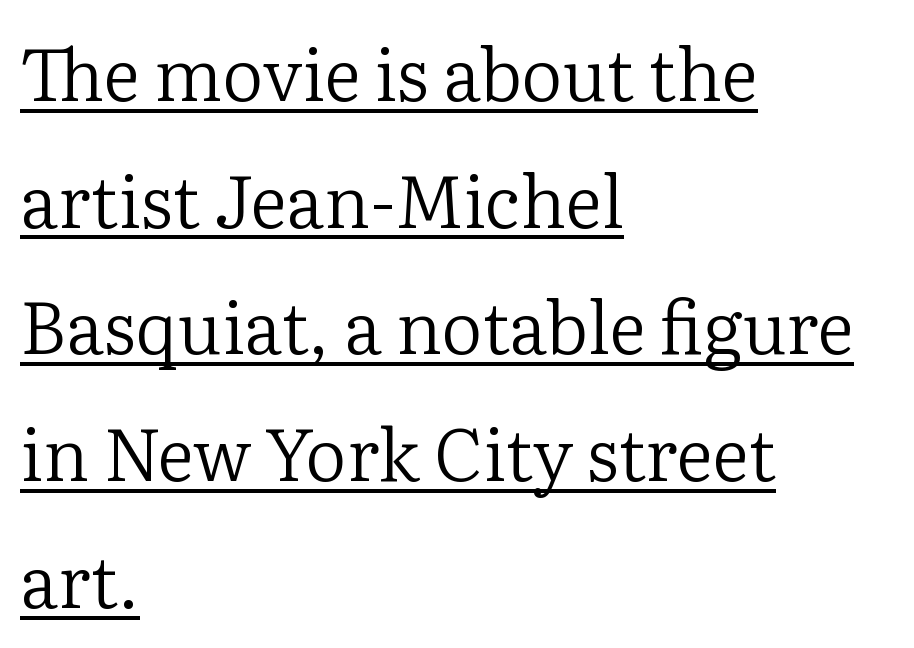
Q: Is the text bold? A: No.
Q: Is the text italic (slanted)? A: No, it is upright.
Q: Is the typeface a serif or a sans-serif typeface? A: Serif.
Q: Is the text underlined? A: Yes.
Q: How is the paragraph aligned? A: Left-aligned.
Q: Is the spacing between letters normal or unusually wide? A: Normal.
Q: Width (condensed, normal, or wide)? A: Normal.
Q: Stroke contrast? A: Low.
Q: x-height? A: Medium.
Q: Monospaced? A: No.
